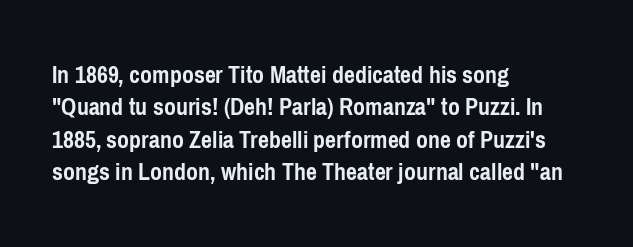
Q: Is the text bold? A: Yes.
Q: Is the text italic (slanted)? A: No, it is upright.
Q: Is the text underlined? A: No.
Q: How is the paragraph aligned? A: Left-aligned.
Q: Is the spacing between letters normal or unusually wide? A: Normal.
Q: Is the spacing between lines tight, normal or loose? A: Normal.
